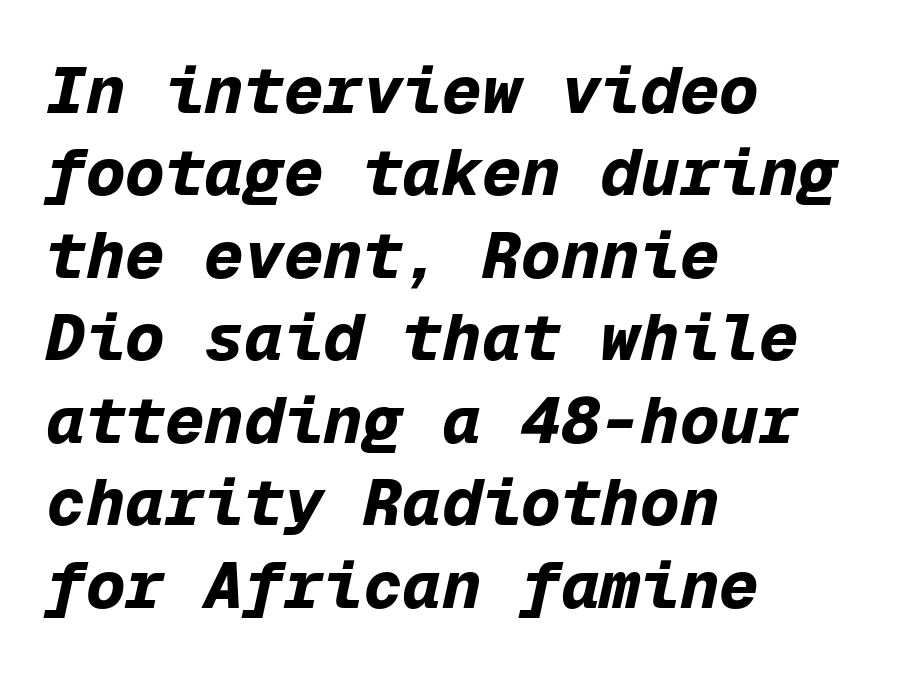
{"italic": "yes", "lean": "right", "slant_degrees": 12, "bold": "yes", "weight": "bold", "width": "normal", "stroke_contrast": "low", "x_height": "medium", "monospaced": "yes", "underline": "no", "align": "left", "line_spacing": "normal", "line_spacing_ratio": 1.25, "letter_spacing": "normal", "letter_spacing_em": 0.0, "glyph_px": 66}
